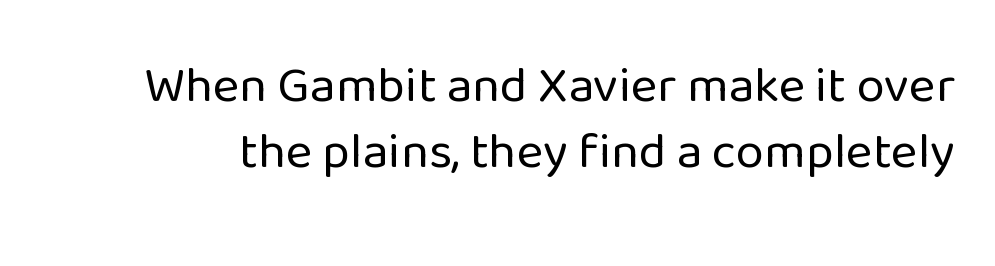
The image shows 51 px regular-weight sans-serif type, upright; set normal line spacing (1.3x), normal letter spacing, not underlined; low stroke contrast and a medium x-height.
